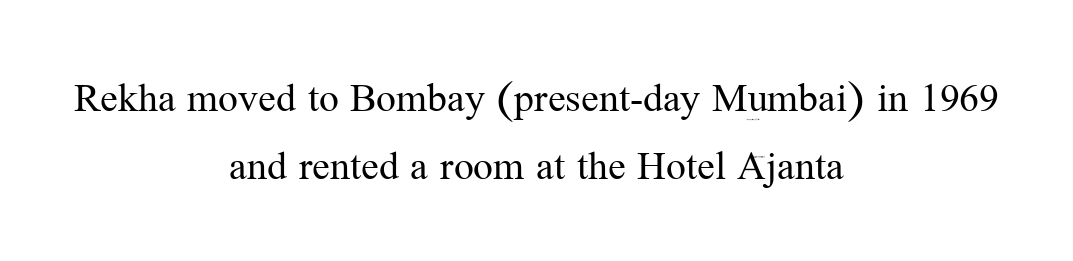
{"serif": "yes", "italic": "no", "bold": "no", "weight": "regular", "width": "normal", "stroke_contrast": "medium", "x_height": "medium", "monospaced": "no", "underline": "no", "align": "center", "line_spacing": "normal", "line_spacing_ratio": 1.54, "letter_spacing": "normal", "letter_spacing_em": 0.0, "glyph_px": 44}
